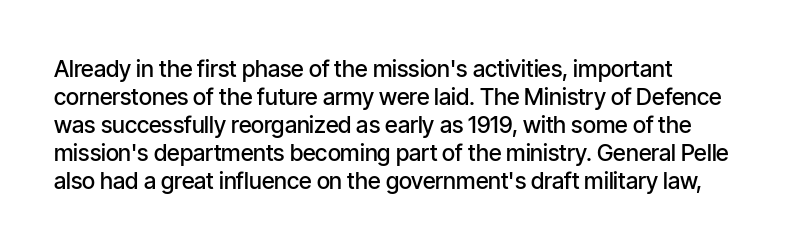
The image shows 23 px text type, upright; set left-aligned, line spacing 1.22x, normal letter spacing, not underlined.
